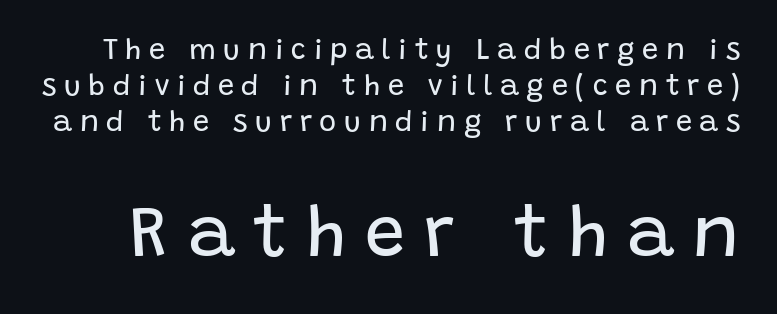
The image shows 72 px regular-weight sans-serif type, upright; set normal line spacing (1.25x), unusually wide letter spacing (+0.26 em), not underlined; the second (bottom) block is 2.48x larger; low stroke contrast and a large x-height.
